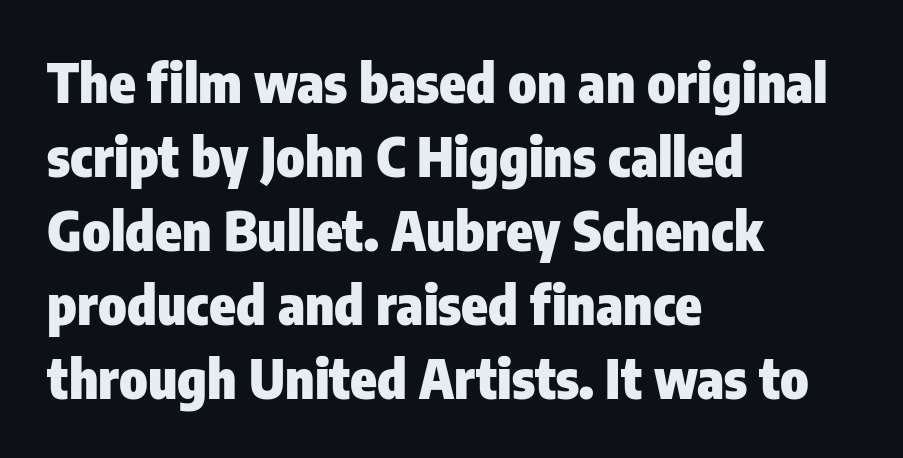
Q: Is the text bold? A: Yes.
Q: Is the text italic (slanted)? A: No, it is upright.
Q: Is the typeface a serif or a sans-serif typeface? A: Sans-serif.
Q: Is the text underlined? A: No.
Q: How is the paragraph aligned? A: Left-aligned.
Q: Is the spacing between letters normal or unusually wide? A: Normal.
Q: Is the spacing between lines tight, normal or loose? A: Normal.
Q: Width (condensed, normal, or wide)? A: Condensed.
Q: Stroke contrast? A: Low.
Q: x-height? A: Medium.
Q: Monospaced? A: No.
